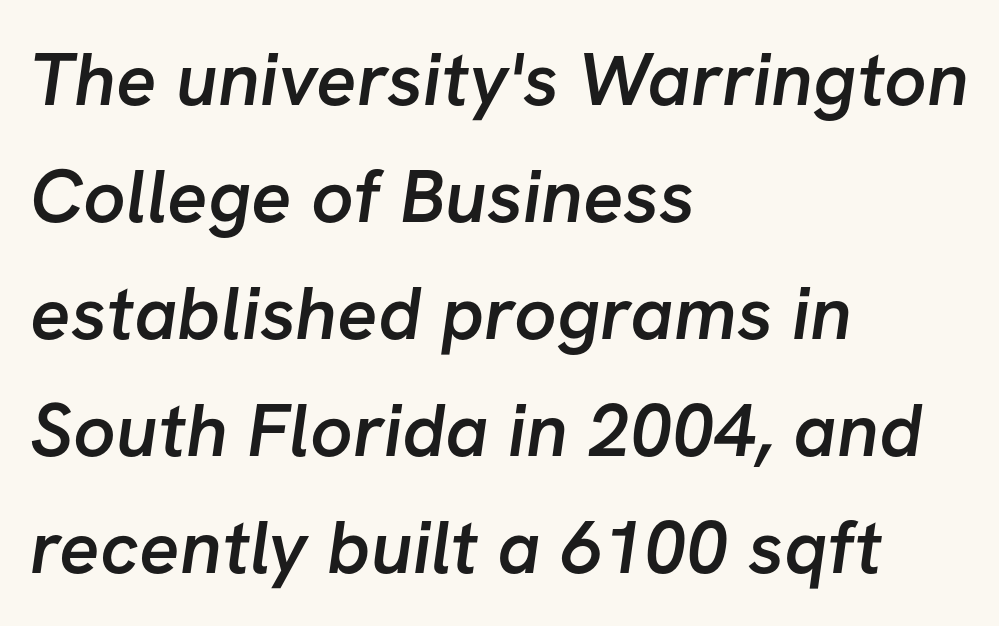
{"serif": "no", "bold": "semi", "weight": "semibold", "width": "normal", "stroke_contrast": "low", "x_height": "medium", "monospaced": "no", "underline": "no", "align": "left", "line_spacing": "normal", "line_spacing_ratio": 1.56, "letter_spacing": "normal", "letter_spacing_em": 0.0, "glyph_px": 75}
